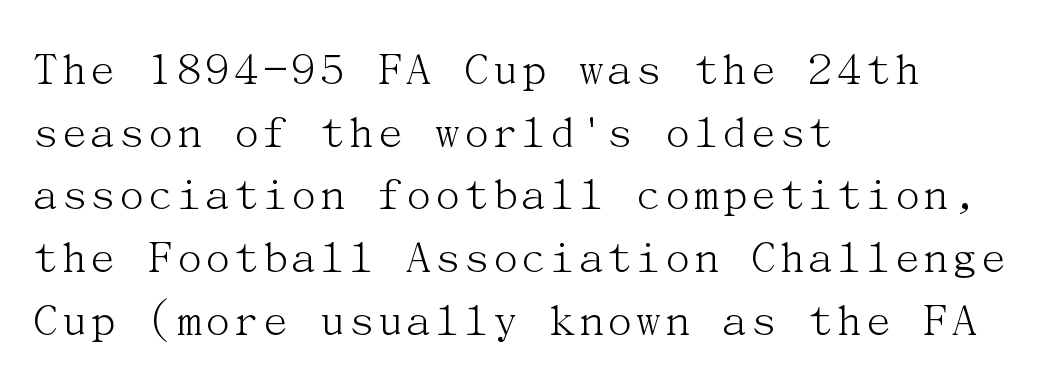
Q: Is the text bold? A: No.
Q: Is the text italic (slanted)? A: No, it is upright.
Q: Is the typeface a serif or a sans-serif typeface? A: Serif.
Q: Is the text underlined? A: No.
Q: How is the paragraph aligned? A: Left-aligned.
Q: Is the spacing between letters normal or unusually wide? A: Normal.
Q: Is the spacing between lines tight, normal or loose? A: Normal.
Q: Width (condensed, normal, or wide)? A: Normal.
Q: Stroke contrast? A: Medium.
Q: x-height? A: Medium.
